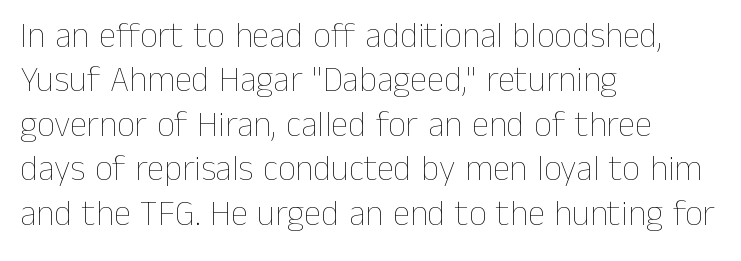
The designer left line spacing at the default. Does the lettering tilt? It doesn't — this is upright. The strokes carry an ordinary text weight at most. These lines are rendered in a variable-pitch font. Alignment: flush left.
